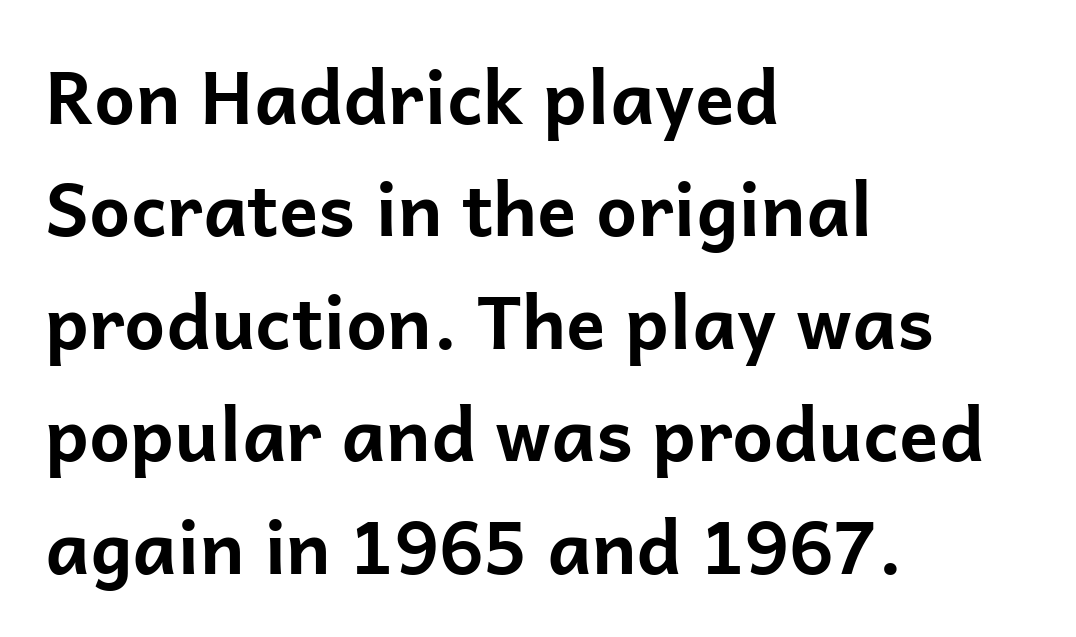
This rendering features lettering with no underline. The vertical gap from one line to the next is medium. The font family rendered here belongs to the sans-serif group. Every character sits straight up, as roman type does. Each letter keeps its own natural width here, so spacing adapts to shape.
